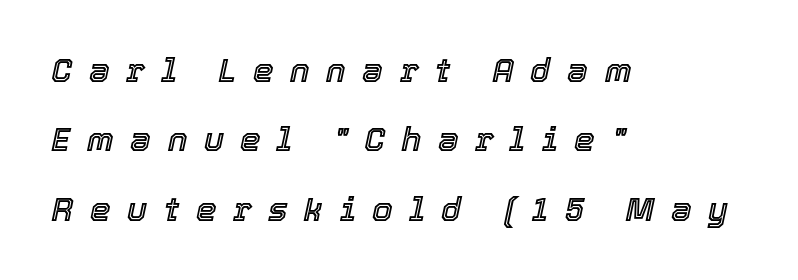
The image shows 33 px text type, italic (leaning right); set left-aligned, loose line spacing (2.1x), unusually wide letter spacing (+0.5 em), not underlined; a medium x-height.
